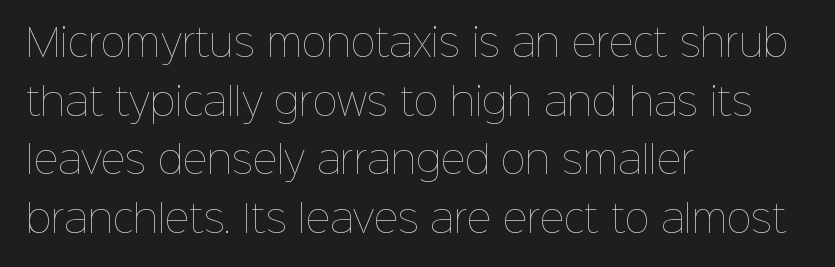
{"italic": "no", "bold": "no", "weight": "thin", "width": "normal", "stroke_contrast": "low", "x_height": "medium", "monospaced": "no", "underline": "no", "align": "left", "line_spacing": "normal", "line_spacing_ratio": 1.54, "letter_spacing": "normal", "letter_spacing_em": 0.0, "glyph_px": 38}
